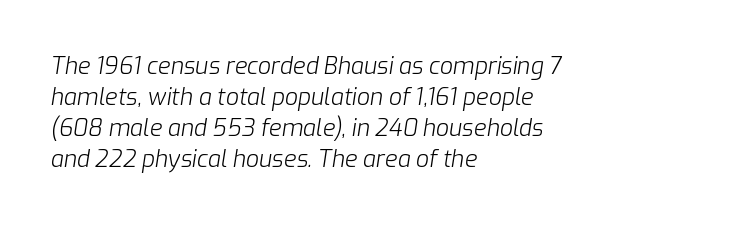
The image shows 23 px text type, italic (leaning right); set left-aligned, normal line spacing (1.35x), normal letter spacing, not underlined.
